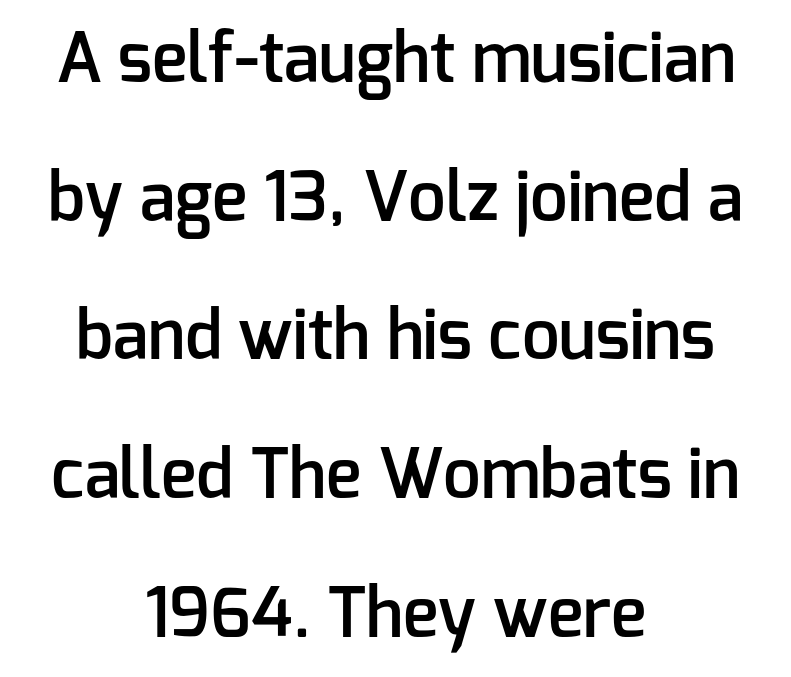
Q: Is the text bold? A: Semi-bold.
Q: Is the text italic (slanted)? A: No, it is upright.
Q: Is the typeface a serif or a sans-serif typeface? A: Sans-serif.
Q: Is the text underlined? A: No.
Q: How is the paragraph aligned? A: Centered.
Q: Is the spacing between letters normal or unusually wide? A: Normal.
Q: Is the spacing between lines tight, normal or loose? A: Loose.
Q: Width (condensed, normal, or wide)? A: Normal.
Q: Stroke contrast? A: Low.
Q: x-height? A: Medium.
Q: Monospaced? A: No.
